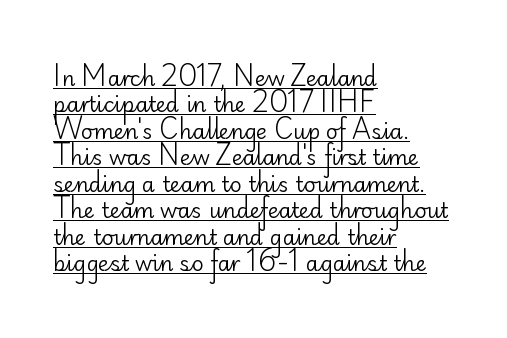
Q: Is the text bold? A: No.
Q: Is the text italic (slanted)? A: No, it is upright.
Q: Is the text underlined? A: Yes.
Q: How is the paragraph aligned? A: Left-aligned.
Q: Is the spacing between letters normal or unusually wide? A: Normal.
Q: Is the spacing between lines tight, normal or loose? A: Normal.
